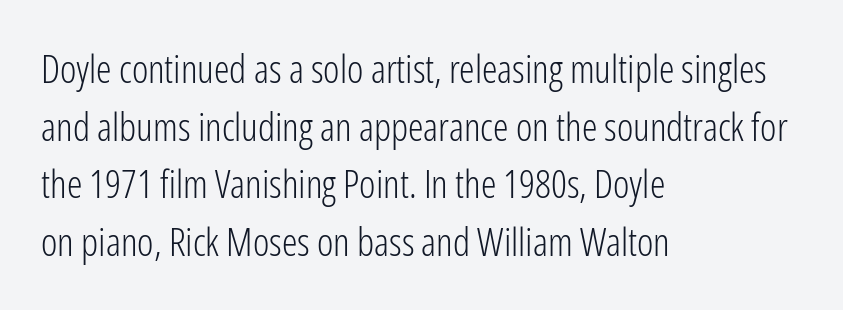
Q: Is the text bold? A: No.
Q: Is the text italic (slanted)? A: No, it is upright.
Q: Is the typeface a serif or a sans-serif typeface? A: Sans-serif.
Q: Is the text underlined? A: No.
Q: How is the paragraph aligned? A: Left-aligned.
Q: Is the spacing between letters normal or unusually wide? A: Normal.
Q: Is the spacing between lines tight, normal or loose? A: Normal.
Q: Width (condensed, normal, or wide)? A: Condensed.
Q: Stroke contrast? A: Low.
Q: x-height? A: Medium.
Q: Monospaced? A: No.
